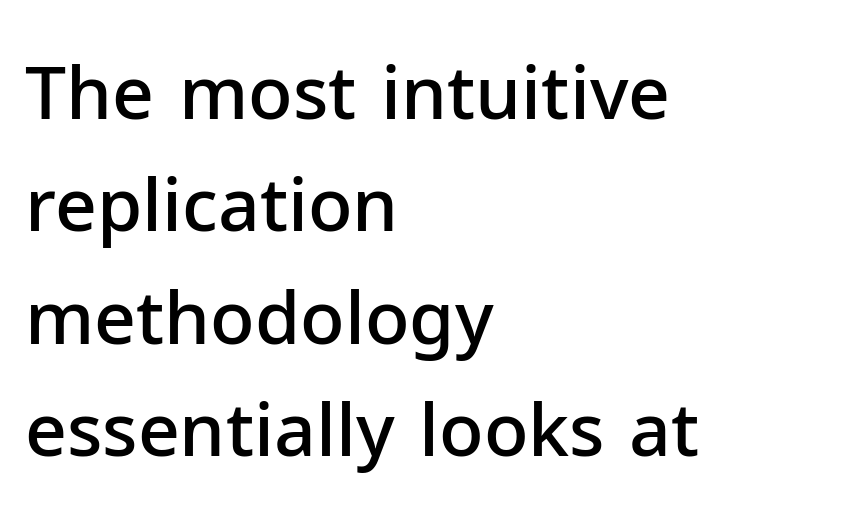
Q: Is the text bold? A: Semi-bold.
Q: Is the text italic (slanted)? A: No, it is upright.
Q: Is the typeface a serif or a sans-serif typeface? A: Sans-serif.
Q: Is the text underlined? A: No.
Q: How is the paragraph aligned? A: Left-aligned.
Q: Is the spacing between letters normal or unusually wide? A: Normal.
Q: Is the spacing between lines tight, normal or loose? A: Normal.
Q: Width (condensed, normal, or wide)? A: Normal.
Q: Stroke contrast? A: Low.
Q: x-height? A: Medium.
Q: Monospaced? A: No.
